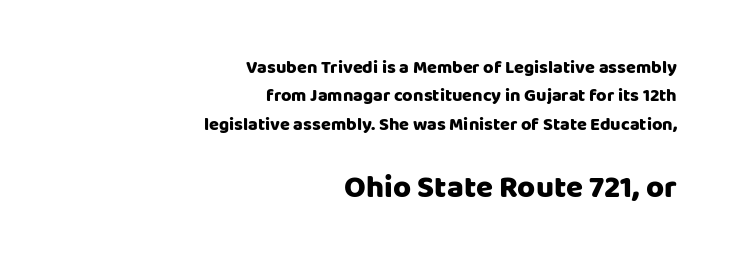
Q: Is the text bold? A: Yes.
Q: Is the text italic (slanted)? A: No, it is upright.
Q: Is the typeface a serif or a sans-serif typeface? A: Sans-serif.
Q: Is the text underlined? A: No.
Q: How is the paragraph aligned? A: Right-aligned.
Q: Is the spacing between letters normal or unusually wide? A: Normal.
Q: Is the spacing between lines tight, normal or loose? A: Normal.
Q: Which block of text is set in a larger size, the first (top) or the second (bottom)? A: The second (bottom) one.
Q: Width (condensed, normal, or wide)? A: Normal.
Q: Stroke contrast? A: Low.
Q: x-height? A: Large.
Q: Monospaced? A: No.
